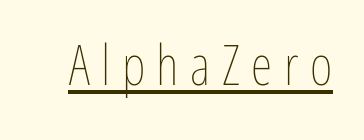
Q: Is the text bold? A: No.
Q: Is the text italic (slanted)? A: No, it is upright.
Q: Is the text underlined? A: Yes.
Q: Is the spacing between letters normal or unusually wide? A: Unusually wide.
Q: Width (condensed, normal, or wide)? A: Condensed.
Q: Stroke contrast? A: Low.
Q: x-height? A: Medium.
Q: Monospaced? A: No.
